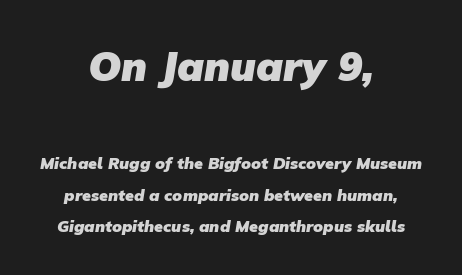
Q: Is the text bold? A: Yes.
Q: Is the typeface a serif or a sans-serif typeface? A: Sans-serif.
Q: Is the text underlined? A: No.
Q: How is the paragraph aligned? A: Centered.
Q: Is the spacing between letters normal or unusually wide? A: Normal.
Q: Is the spacing between lines tight, normal or loose? A: Loose.
Q: Which block of text is set in a larger size, the first (top) or the second (bottom)? A: The first (top) one.
Q: Width (condensed, normal, or wide)? A: Normal.
Q: Stroke contrast? A: Low.
Q: x-height? A: Medium.
Q: Monospaced? A: No.
